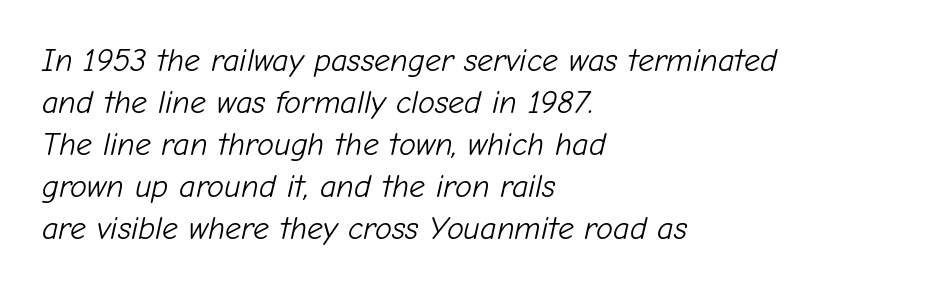
{"italic": "yes", "lean": "right", "slant_degrees": 12, "bold": "no", "weight": "light", "width": "normal", "stroke_contrast": "low", "x_height": "medium", "monospaced": "no", "underline": "no", "align": "left", "line_spacing": "normal", "line_spacing_ratio": 1.31, "letter_spacing": "normal", "letter_spacing_em": 0.0, "glyph_px": 32}
